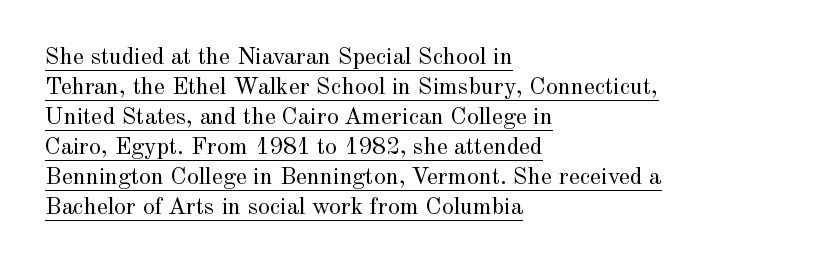
The letterforms sit shoulder to shoulder at normal distance. This sample is left-justified, so line endings fall wherever the words run out. Notice how a bar underscores the lettering throughout. Every stem runs plumb, perpendicular to the baseline. Baseline-to-baseline distance is the conventional proportion of letter height.
